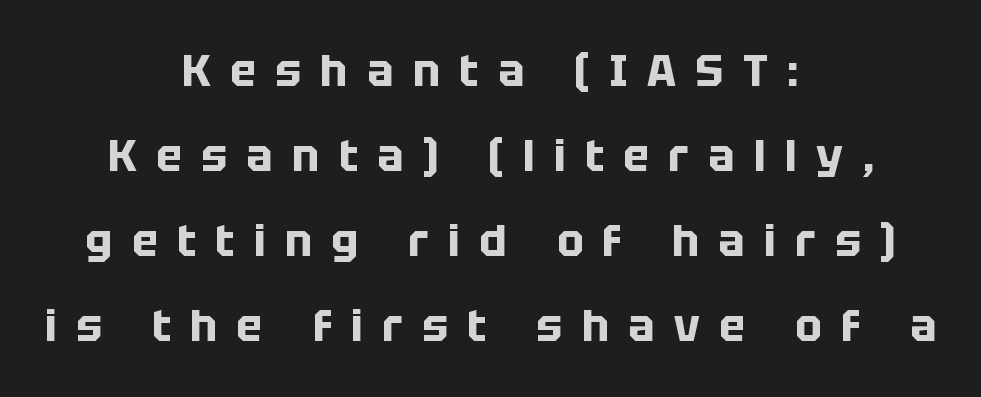
A roman cut, with each character standing at attention. Rows of type keep a wide berth in the vertical direction. The designer went with a sans here, leaving each stem footless. Heavy-handed strokes throughout: this text is bold. The area under the type is left untouched. Is the letter spacing exaggerated? Yes — the characters are pushed far apart.
